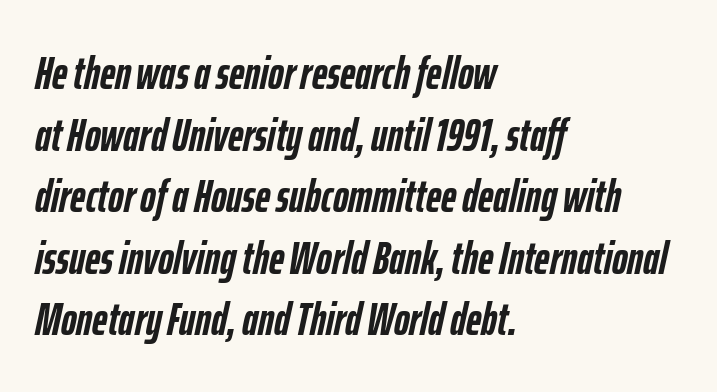
In terms of leading, this rendering sits right in the middle. Rule under the text: the space is simply empty. In terms of posture, this sample is oblique. Varying glyph widths throughout — classic text-font behaviour. Summary of weight: heavy, a full bold. The passage is arranged the way most books set body copy — flush left.
